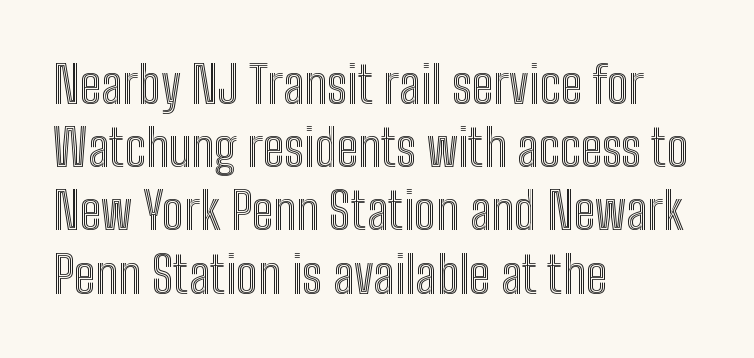
The image shows 51 px condensed type, upright; set left-aligned, line spacing 1.24x, normal letter spacing, not underlined; a medium x-height.
